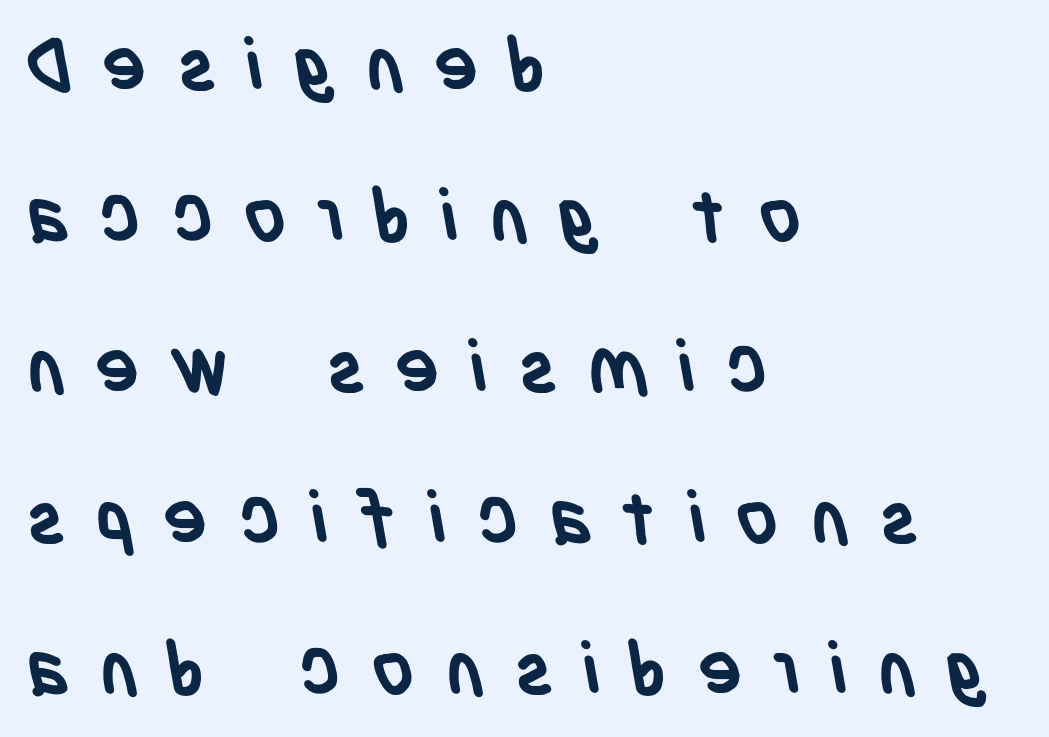
Q: Is the text bold? A: Yes.
Q: Is the typeface a serif or a sans-serif typeface? A: Sans-serif.
Q: Is the text underlined? A: No.
Q: How is the paragraph aligned? A: Left-aligned.
Q: Is the spacing between letters normal or unusually wide? A: Unusually wide.
Q: Is the spacing between lines tight, normal or loose? A: Loose.
Q: Width (condensed, normal, or wide)? A: Condensed.
Q: Stroke contrast? A: Low.
Q: x-height? A: Large.
Q: Monospaced? A: No.
